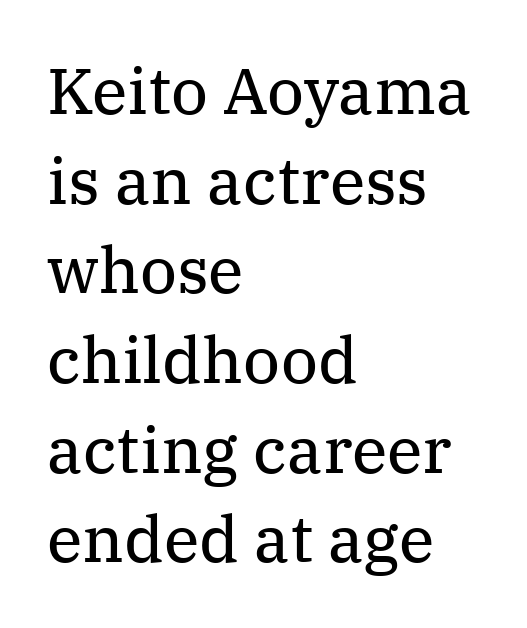
The image shows 65 px regular-weight serif type, upright; set left-aligned, normal line spacing (1.38x), normal letter spacing, not underlined; medium stroke contrast and a medium x-height.
